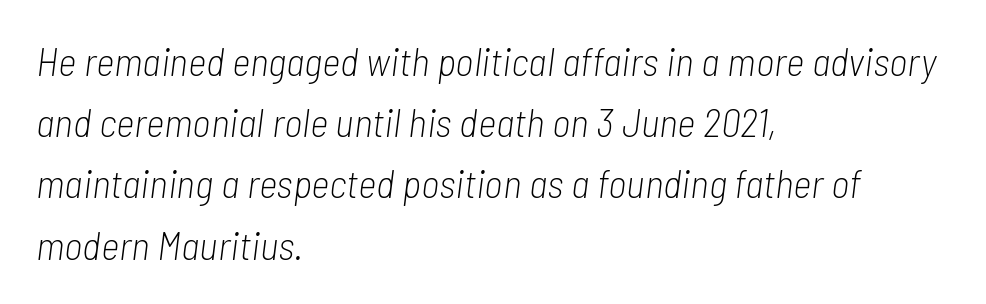
Q: Is the text bold? A: No.
Q: Is the text italic (slanted)? A: Yes, it leans right by about 7 degrees.
Q: Is the text underlined? A: No.
Q: How is the paragraph aligned? A: Left-aligned.
Q: Is the spacing between letters normal or unusually wide? A: Normal.
Q: Is the spacing between lines tight, normal or loose? A: Normal.
Q: Width (condensed, normal, or wide)? A: Condensed.
Q: Stroke contrast? A: Low.
Q: x-height? A: Medium.
Q: Monospaced? A: No.
